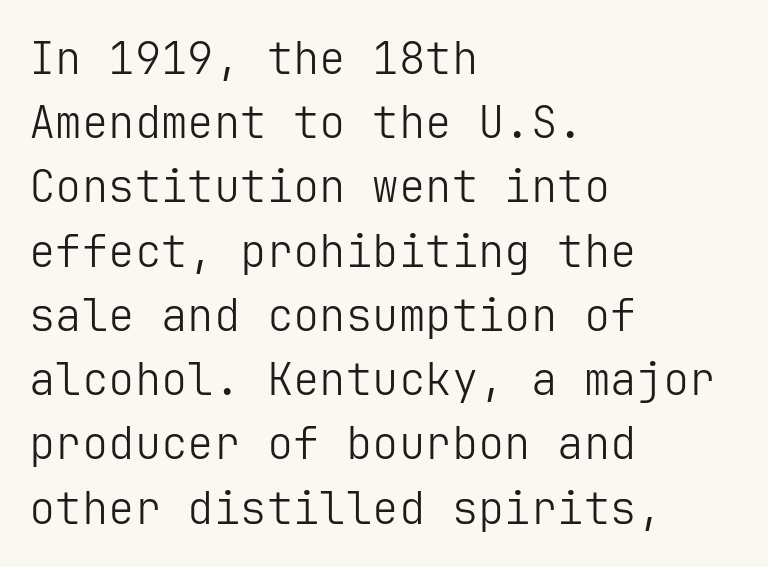
{"serif": "no", "italic": "no", "bold": "no", "weight": "light", "width": "normal", "stroke_contrast": "low", "x_height": "medium", "underline": "no", "align": "left", "line_spacing": "normal", "line_spacing_ratio": 1.46, "letter_spacing": "normal", "letter_spacing_em": 0.0, "glyph_px": 44}
